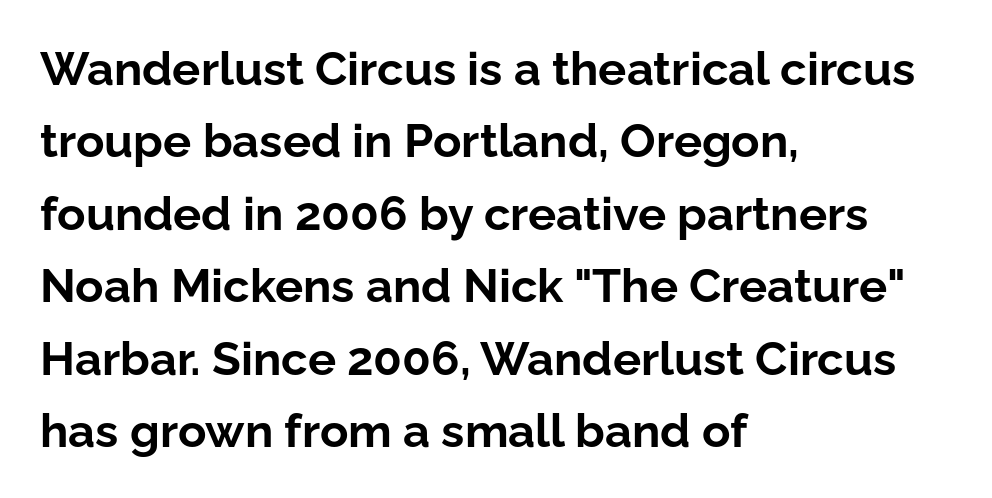
{"serif": "no", "italic": "no", "bold": "yes", "weight": "bold", "width": "normal", "stroke_contrast": "low", "x_height": "medium", "monospaced": "no", "underline": "no", "align": "left", "line_spacing": "normal", "line_spacing_ratio": 1.54, "letter_spacing": "normal", "letter_spacing_em": 0.0, "glyph_px": 47}
